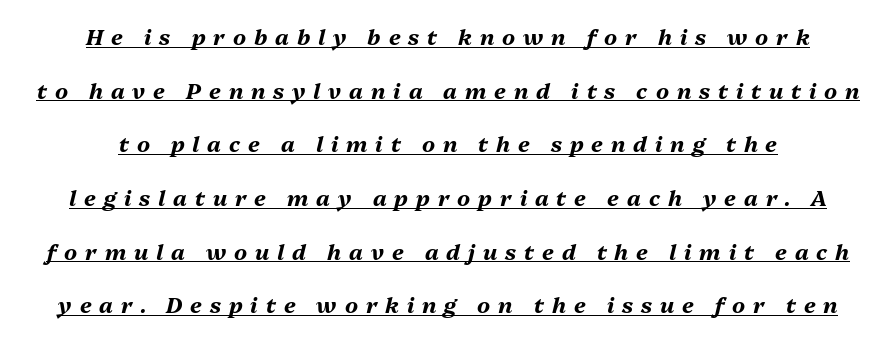
Italic? Definitely — the glyphs are oblique. Each line of the rendering has a horizontal stroke beneath the glyphs. You'd pick this weight for a headline — it's a proper bold. One glance says open: line gaps are wider than usual. A typesetter would call this heavily tracked-out type. This rendering uses center alignment, leaving both contours irregular but symmetric.
